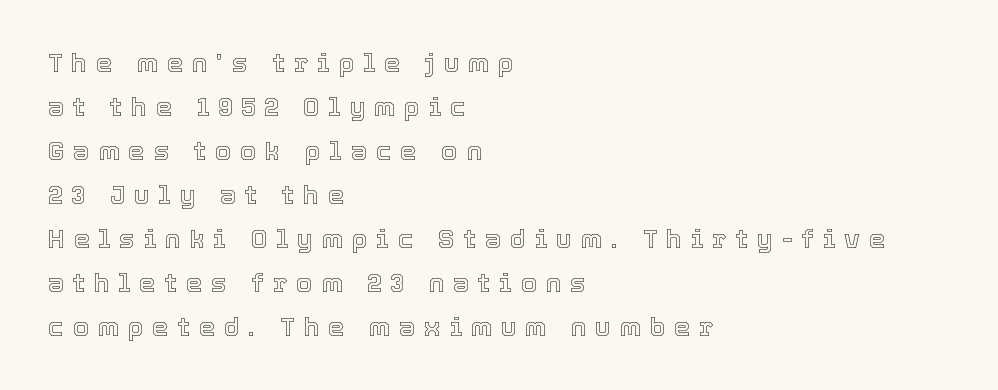
The image shows 26 px text type, upright; set left-aligned, normal line spacing (1.69x), unusually wide letter spacing (+0.34 em), not underlined.
